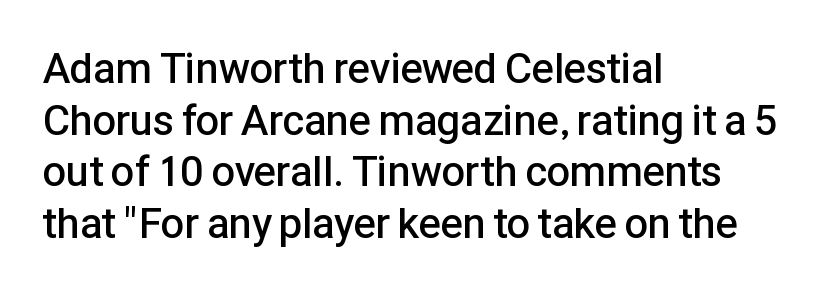
Q: Is the text bold? A: Semi-bold.
Q: Is the text italic (slanted)? A: No, it is upright.
Q: Is the typeface a serif or a sans-serif typeface? A: Sans-serif.
Q: Is the text underlined? A: No.
Q: How is the paragraph aligned? A: Left-aligned.
Q: Is the spacing between letters normal or unusually wide? A: Normal.
Q: Width (condensed, normal, or wide)? A: Normal.
Q: Stroke contrast? A: Low.
Q: x-height? A: Medium.
Q: Monospaced? A: No.
